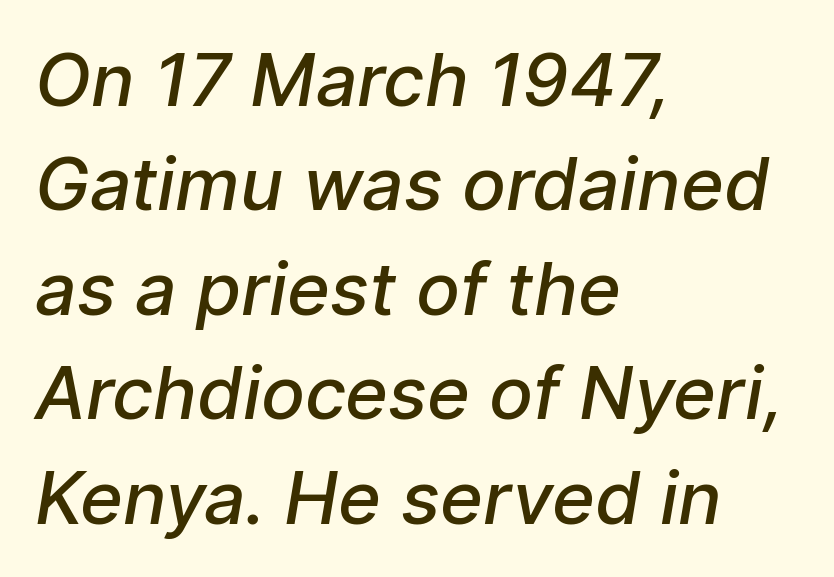
Q: Is the text bold? A: Semi-bold.
Q: Is the typeface a serif or a sans-serif typeface? A: Sans-serif.
Q: Is the text underlined? A: No.
Q: How is the paragraph aligned? A: Left-aligned.
Q: Is the spacing between letters normal or unusually wide? A: Normal.
Q: Is the spacing between lines tight, normal or loose? A: Normal.
Q: Width (condensed, normal, or wide)? A: Normal.
Q: Stroke contrast? A: Low.
Q: x-height? A: Medium.
Q: Monospaced? A: No.
